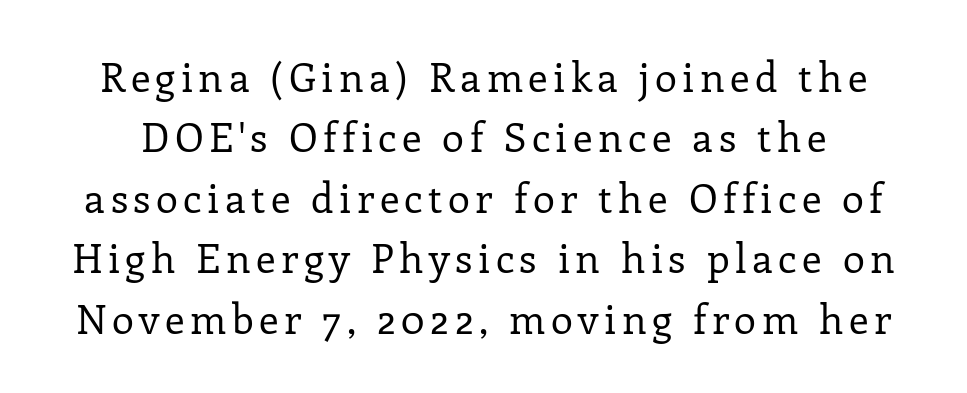
Upright lettering throughout. Character widths vary here, with narrow letters taking less room than wide ones. The baseline area is clear. This sample uses a serif face.
